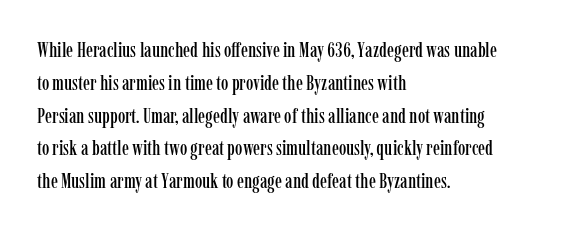
{"italic": "no", "underline": "no", "align": "left", "line_spacing": "normal", "line_spacing_ratio": 1.56, "letter_spacing": "normal", "letter_spacing_em": 0.0, "glyph_px": 21}
